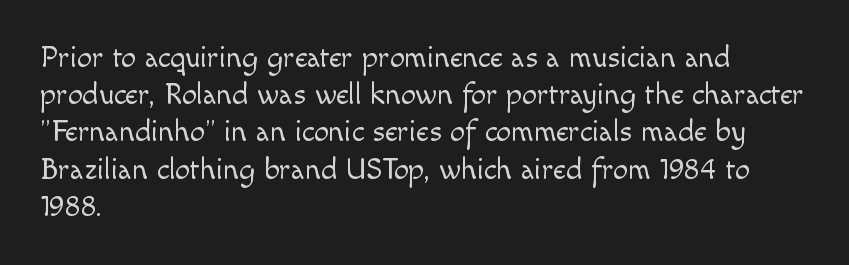
The image shows 30 px light sans-serif type, upright; set left-aligned, line spacing 1.24x, normal letter spacing, not underlined; a small x-height.
